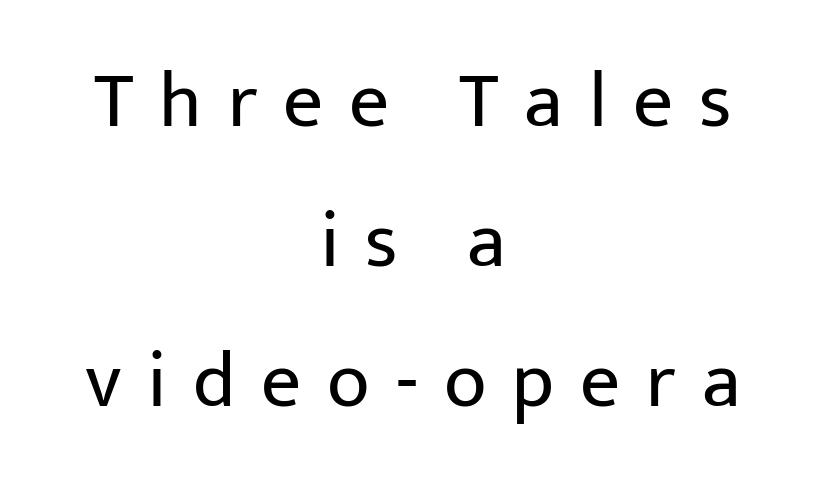
Varying glyph widths throughout — classic text-font behaviour. Grotesque or geometric, the face here clearly has no serifs. The letters are spread apart with noticeably loose tracking. If you drew a line through each stem, it would be perfectly vertical. Words float on clear page, feet unadorned.
